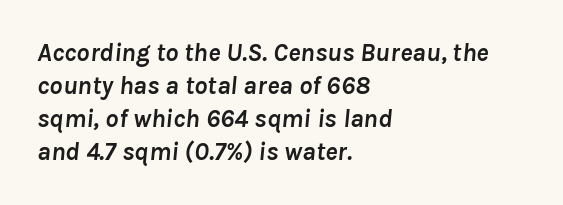
{"italic": "yes", "lean": "right", "slant_degrees": 8, "bold": "yes", "underline": "no", "align": "left", "line_spacing": "normal", "line_spacing_ratio": 1.27, "letter_spacing": "normal", "letter_spacing_em": 0.0, "glyph_px": 26}
